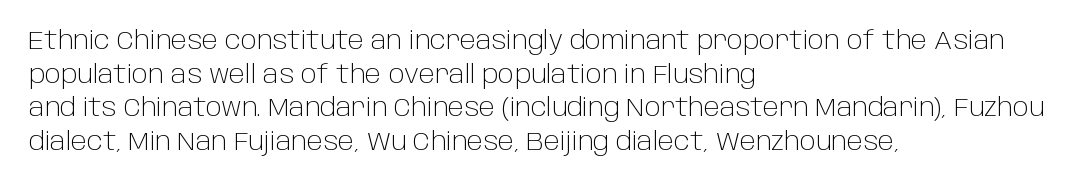
Honestly, there is no underline to notice here at all. When letters stand straight like this, we call the style roman or upright. The passage shown stacks its lines at a standard gap. Horizontal alignment here is leftward, the default for most running prose. Ink coverage per letter is moderate at most.
